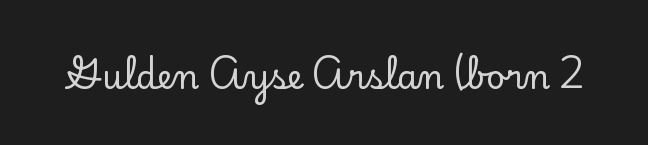
{"serif": "yes", "italic": "no", "width": "normal", "stroke_contrast": "low", "x_height": "small", "monospaced": "no", "underline": "no", "letter_spacing": "normal", "letter_spacing_em": 0.0, "glyph_px": 33}
